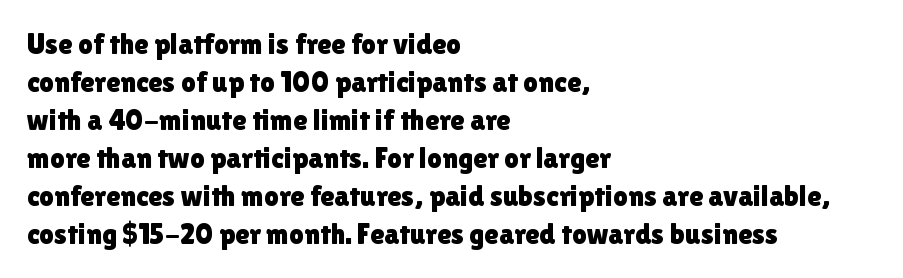
Q: Is the text italic (slanted)? A: No, it is upright.
Q: Is the typeface a serif or a sans-serif typeface? A: Sans-serif.
Q: Is the text underlined? A: No.
Q: How is the paragraph aligned? A: Left-aligned.
Q: Is the spacing between letters normal or unusually wide? A: Normal.
Q: Is the spacing between lines tight, normal or loose? A: Normal.
Q: Width (condensed, normal, or wide)? A: Normal.
Q: x-height? A: Medium.
Q: Monospaced? A: No.
